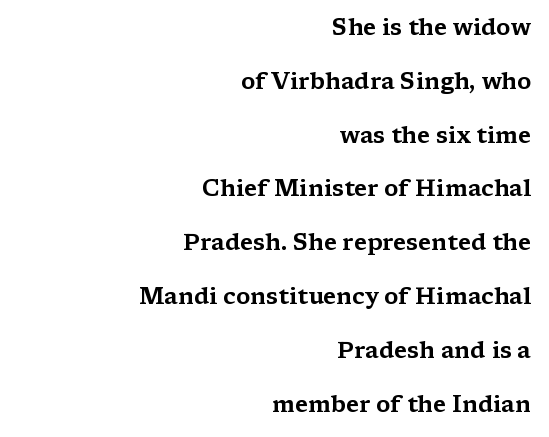
{"italic": "no", "underline": "no", "align": "right", "line_spacing": "loose", "line_spacing_ratio": 2.34, "letter_spacing": "normal", "letter_spacing_em": 0.0, "glyph_px": 23}
